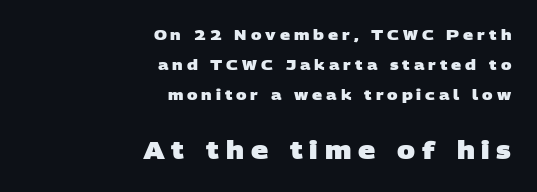
The image shows 24 px bold type; set right-aligned, loose line spacing (2.14x), unusually wide letter spacing (+0.28 em), not underlined; the second (bottom) block is 1.71x larger.
